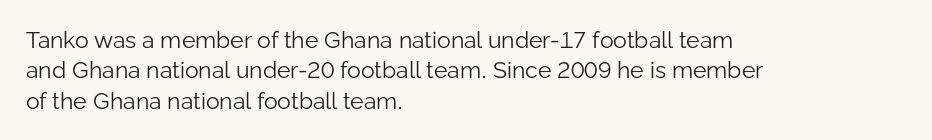
The image shows 23 px text type, upright; set left-aligned, normal line spacing (1.32x), normal letter spacing, not underlined.
